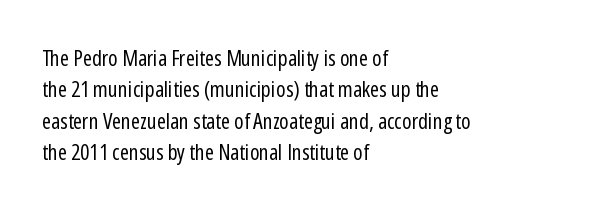
Q: Is the text bold? A: No.
Q: Is the text italic (slanted)? A: No, it is upright.
Q: Is the text underlined? A: No.
Q: How is the paragraph aligned? A: Left-aligned.
Q: Is the spacing between letters normal or unusually wide? A: Normal.
Q: Is the spacing between lines tight, normal or loose? A: Normal.
